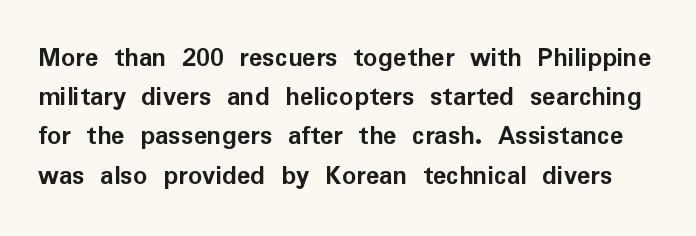
The image shows 28 px semibold sans-serif type, upright; set normal line spacing (1.4x), normal letter spacing, not underlined; low stroke contrast and a medium x-height.
